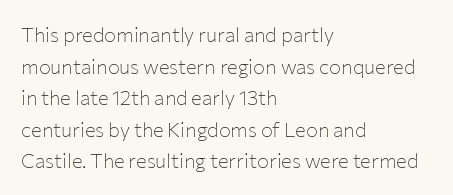
The image shows 20 px text type, upright; set left-aligned, normal line spacing (1.58x), normal letter spacing, not underlined.
